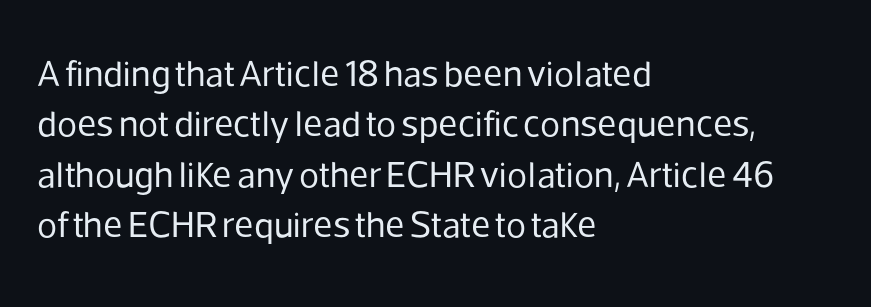
The image shows 37 px regular-weight sans-serif type, upright; set left-aligned, normal line spacing (1.36x), normal letter spacing, not underlined; low stroke contrast and a medium x-height.
